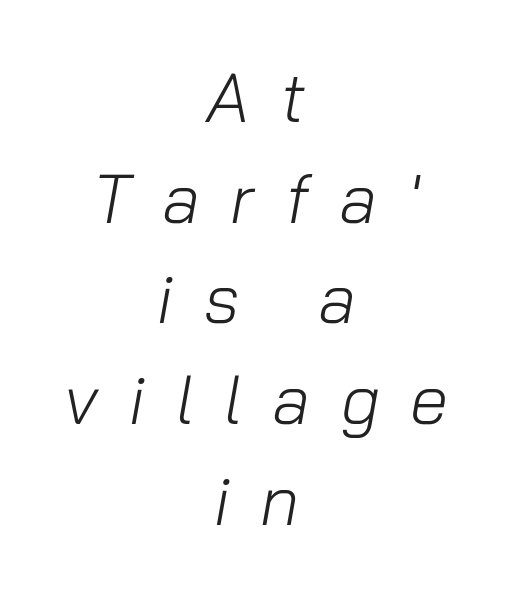
Check the space under the baseline: it is left empty. A typesetter would mark this as italic. The paragraph shown floats in the horizontal middle. Tracking value appears strongly positive — letters spread wide. Leading matches the norm, producing a regular column. You could not count columns in this text — the font is proportionally spaced.
